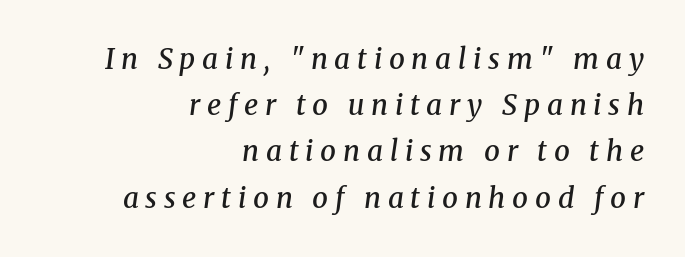
{"serif": "yes", "italic": "yes", "lean": "right", "slant_degrees": 8, "bold": "semi", "weight": "semibold", "width": "normal", "stroke_contrast": "medium", "x_height": "medium", "monospaced": "no", "underline": "no", "align": "right", "line_spacing": "normal", "line_spacing_ratio": 1.65, "letter_spacing": "wide", "letter_spacing_em": 0.24, "glyph_px": 28}
